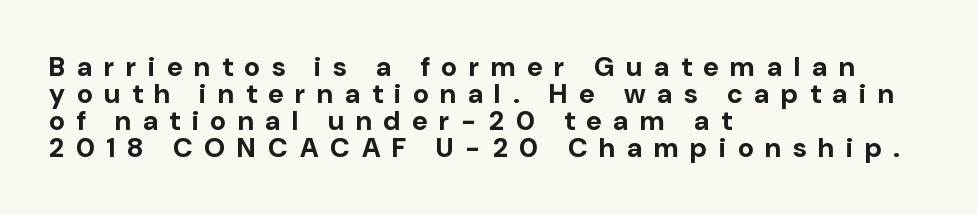
A full-strength bold gives these letters their thick strokes. A typesetter would mark this as roman, not italic. This rendering widens character spacing well past its baseline value. Does the leading feel generous? Not at all — it's pinched.
